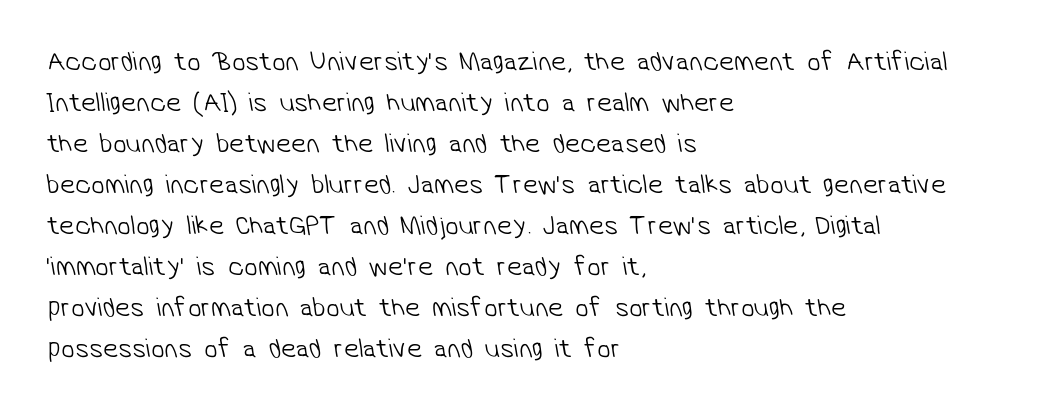
The image shows 27 px text type; set left-aligned, normal line spacing (1.52x), normal letter spacing, not underlined.
